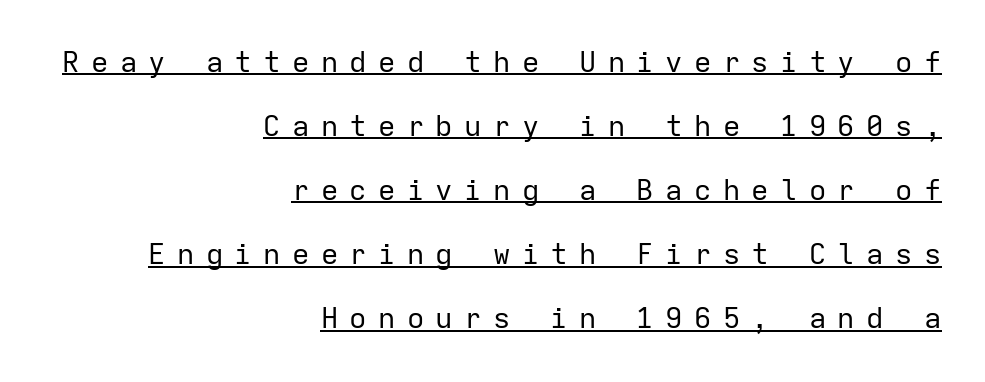
Caption: face not bold, strokes unweighted. You could count columns in this text — the font is strictly monospaced. The letters stand straight up with perfectly vertical stems. Between one letter and the next there's a generous, obvious gap. The paragraph has a hard right edge and a soft left edge. Underline: present.
